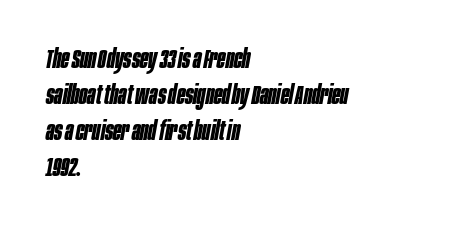
Q: Is the text bold? A: Yes.
Q: Is the text italic (slanted)? A: Yes, it leans right by about 10 degrees.
Q: Is the text underlined? A: No.
Q: How is the paragraph aligned? A: Left-aligned.
Q: Is the spacing between letters normal or unusually wide? A: Normal.
Q: Is the spacing between lines tight, normal or loose? A: Normal.
